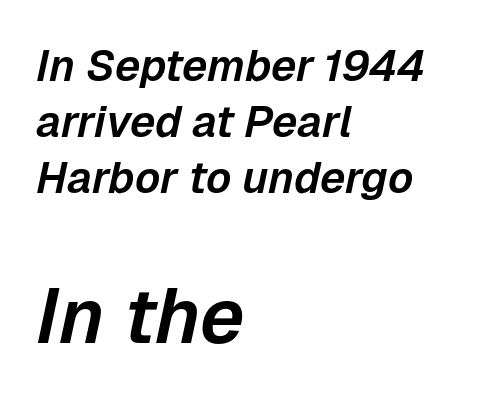
One glance says typical: line gaps are just what's usual. Descenders hang freely into open space. The passage shown is typed in a proportional face where columns would drift. Is the type slanted? Yes — the strokes lean at a clear angle. Top chunk: small. Bottom chunk: large.
